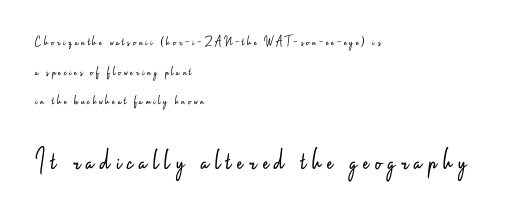
Plain, unruled lines of type. No chunkiness to these letters — they're not bold. The passage shown begins with its smaller block and ends with its larger one.
